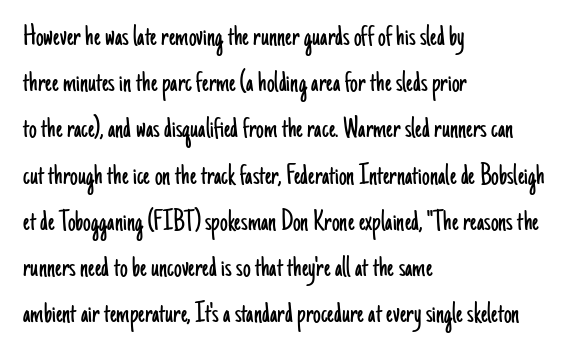
The image shows 31 px light, condensed sans-serif type, upright; set left-aligned, normal line spacing (1.49x), normal letter spacing, not underlined; low stroke contrast and a small x-height.
